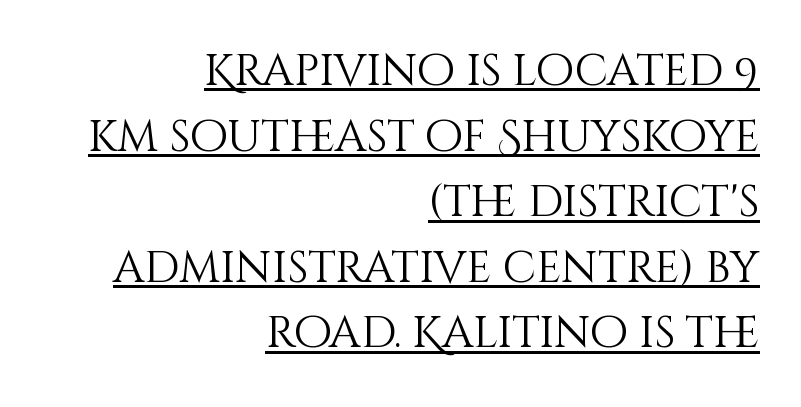
Q: Is the text bold? A: No.
Q: Is the text italic (slanted)? A: No, it is upright.
Q: Is the text underlined? A: Yes.
Q: How is the paragraph aligned? A: Right-aligned.
Q: Is the spacing between letters normal or unusually wide? A: Normal.
Q: Is the spacing between lines tight, normal or loose? A: Normal.
Q: Width (condensed, normal, or wide)? A: Normal.
Q: Stroke contrast? A: Medium.
Q: x-height? A: Large.
Q: Monospaced? A: No.
